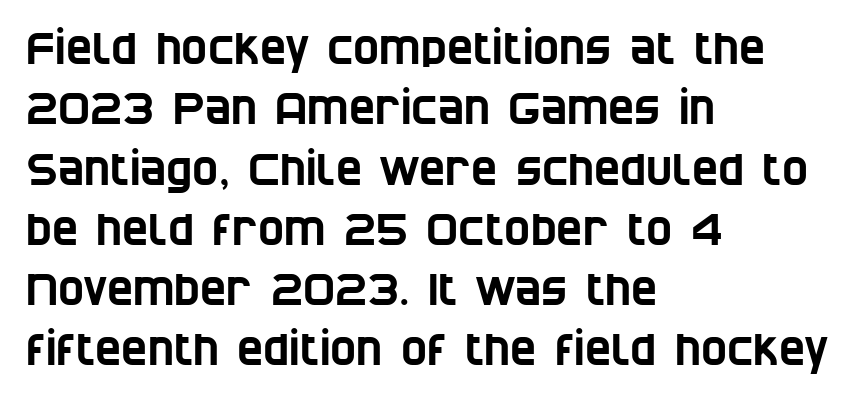
Q: Is the typeface a serif or a sans-serif typeface? A: Sans-serif.
Q: Is the text underlined? A: No.
Q: How is the paragraph aligned? A: Left-aligned.
Q: Is the spacing between letters normal or unusually wide? A: Normal.
Q: Is the spacing between lines tight, normal or loose? A: Normal.
Q: Width (condensed, normal, or wide)? A: Condensed.
Q: Stroke contrast? A: Low.
Q: x-height? A: Large.
Q: Monospaced? A: No.
